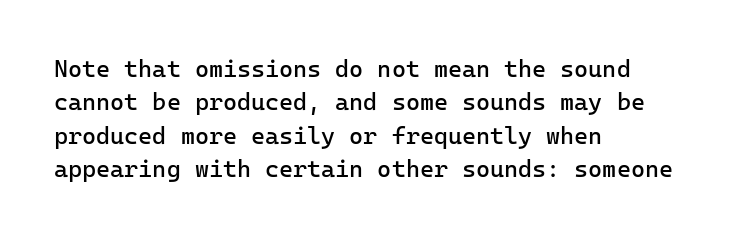
Q: Is the text bold? A: No.
Q: Is the text italic (slanted)? A: No, it is upright.
Q: Is the text underlined? A: No.
Q: How is the paragraph aligned? A: Left-aligned.
Q: Is the spacing between letters normal or unusually wide? A: Normal.
Q: Is the spacing between lines tight, normal or loose? A: Normal.
